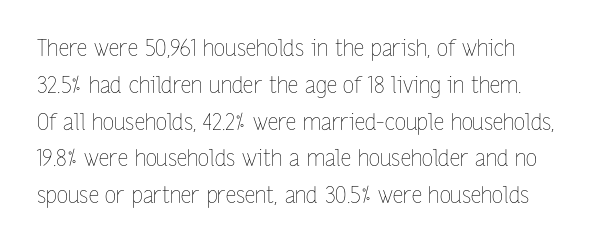
The image shows 23 px text type, upright; set normal line spacing (1.6x), normal letter spacing, not underlined.
